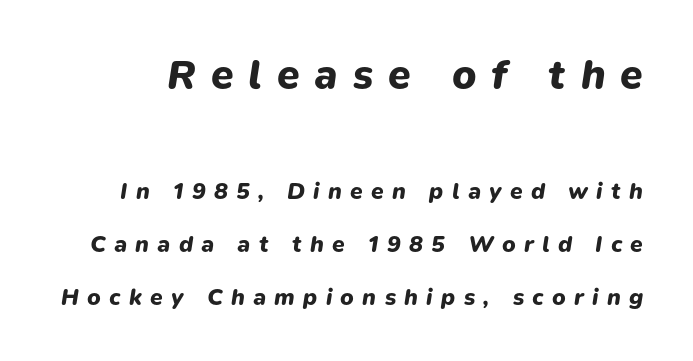
Display-style spreading of the glyphs; the letterfit is very open. Looks like regular typesetting: each glyph gets only the width it needs. Is the lower block the larger one? No — the upper block carries the bigger type. Does the lettering tilt? It does — this is italic.
